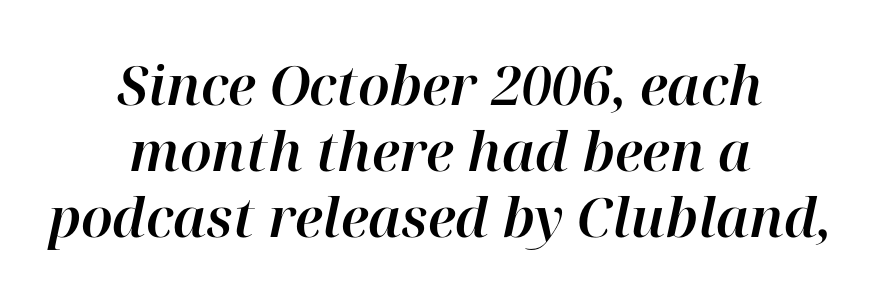
The image shows 54 px text type, italic (leaning right); set centered, line spacing 1.22x, normal letter spacing, not underlined; high stroke contrast and a medium x-height.
